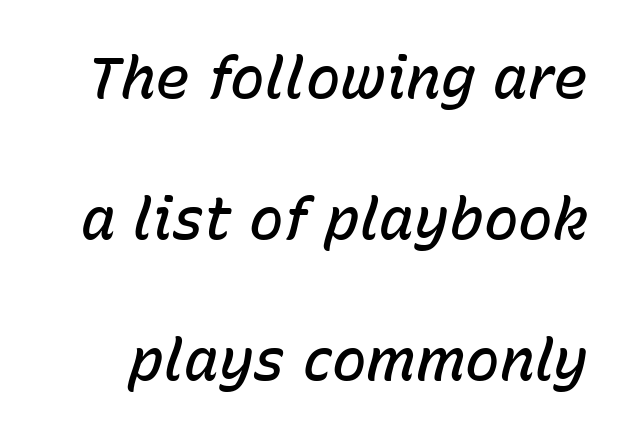
{"italic": "yes", "lean": "right", "slant_degrees": 15, "bold": "semi", "weight": "semibold", "width": "normal", "stroke_contrast": "low", "x_height": "medium", "monospaced": "no", "underline": "no", "line_spacing": "loose", "line_spacing_ratio": 2.43, "letter_spacing": "normal", "letter_spacing_em": 0.0, "glyph_px": 58}
